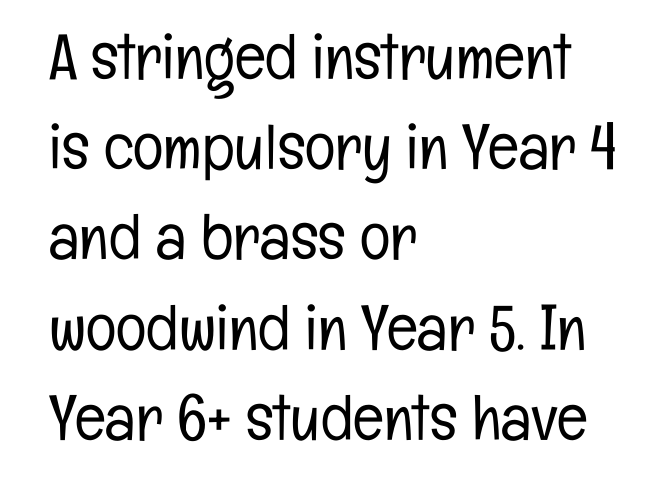
The image shows 64 px light, condensed sans-serif type, upright; set left-aligned, normal line spacing (1.41x), normal letter spacing, not underlined; low stroke contrast and a medium x-height.
